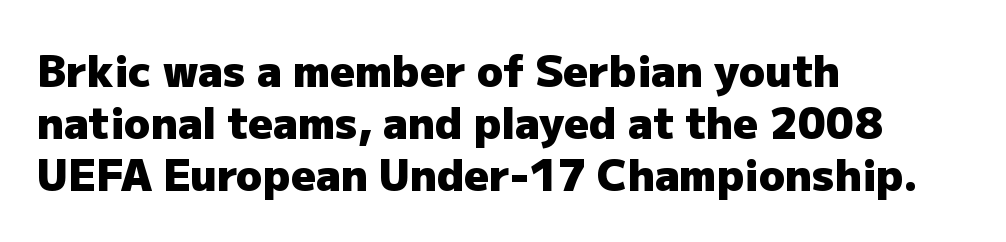
The image shows 43 px heavy sans-serif type, upright; set left-aligned, line spacing 1.21x, normal letter spacing, not underlined; low stroke contrast and a medium x-height.
